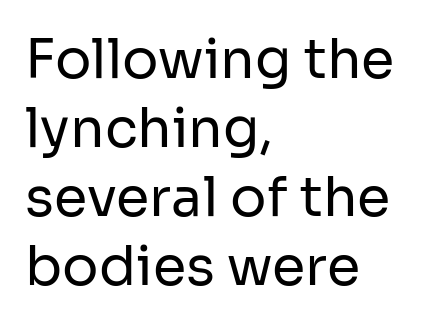
The image shows 54 px regular-weight sans-serif type, upright; set left-aligned, normal line spacing (1.28x), normal letter spacing, not underlined; low stroke contrast and a medium x-height.
